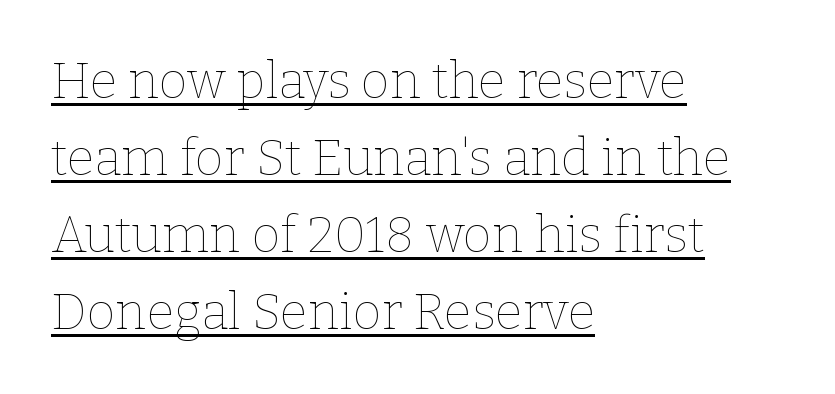
Q: Is the text bold? A: No.
Q: Is the text italic (slanted)? A: No, it is upright.
Q: Is the text underlined? A: Yes.
Q: How is the paragraph aligned? A: Left-aligned.
Q: Is the spacing between letters normal or unusually wide? A: Normal.
Q: Is the spacing between lines tight, normal or loose? A: Normal.
Q: Width (condensed, normal, or wide)? A: Normal.
Q: Stroke contrast? A: Low.
Q: x-height? A: Medium.
Q: Monospaced? A: No.
